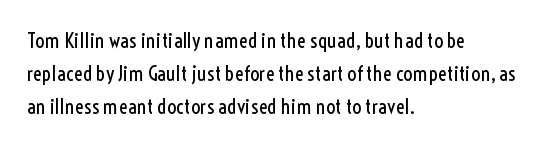
No italicization has been applied; the sample stays upright. This rendering features lettering with no underline. Summary of weight: not heavy and not bold. The typesetter chose a ragged-right arrangement here. The vertical gap from one line to the next is medium.
